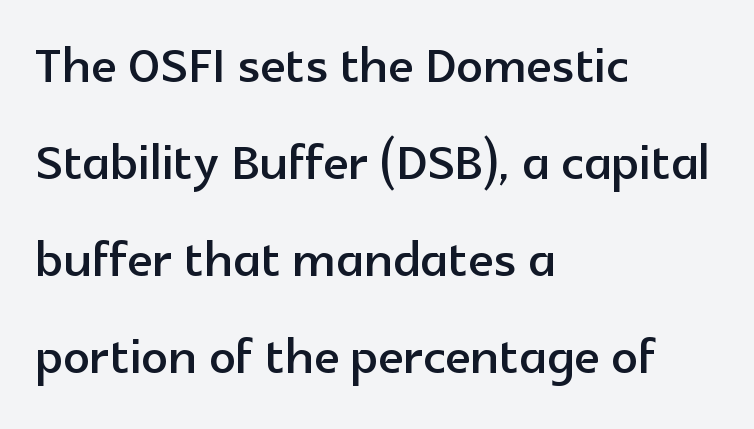
Letters rest on an invisible, unmarked baseline. The typesetter chose a ragged-right arrangement here. Quick note: interline space is typical. Letter spacing: default. Character widths vary here, with narrow letters taking less room than wide ones. The type family on display is of the sans-serif kind.
